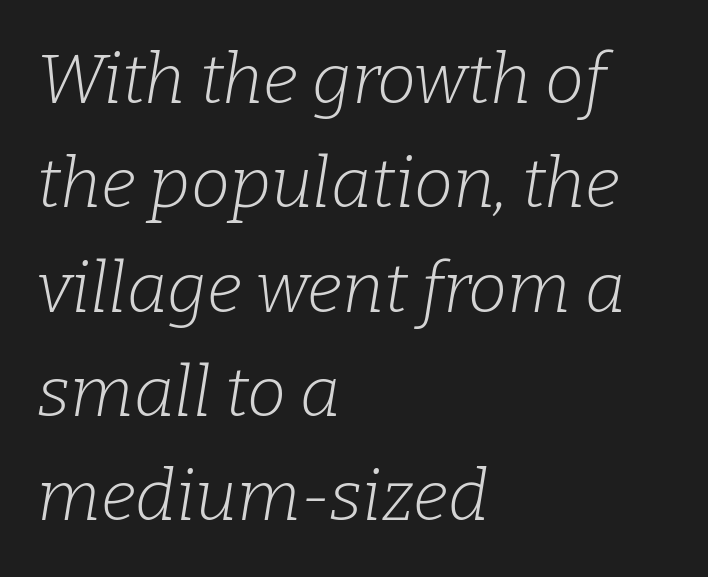
Q: Is the text bold? A: No.
Q: Is the text italic (slanted)? A: Yes, it leans right by about 9 degrees.
Q: Is the typeface a serif or a sans-serif typeface? A: Serif.
Q: Is the text underlined? A: No.
Q: How is the paragraph aligned? A: Left-aligned.
Q: Is the spacing between letters normal or unusually wide? A: Normal.
Q: Is the spacing between lines tight, normal or loose? A: Normal.
Q: Width (condensed, normal, or wide)? A: Normal.
Q: Stroke contrast? A: Low.
Q: x-height? A: Medium.
Q: Monospaced? A: No.
